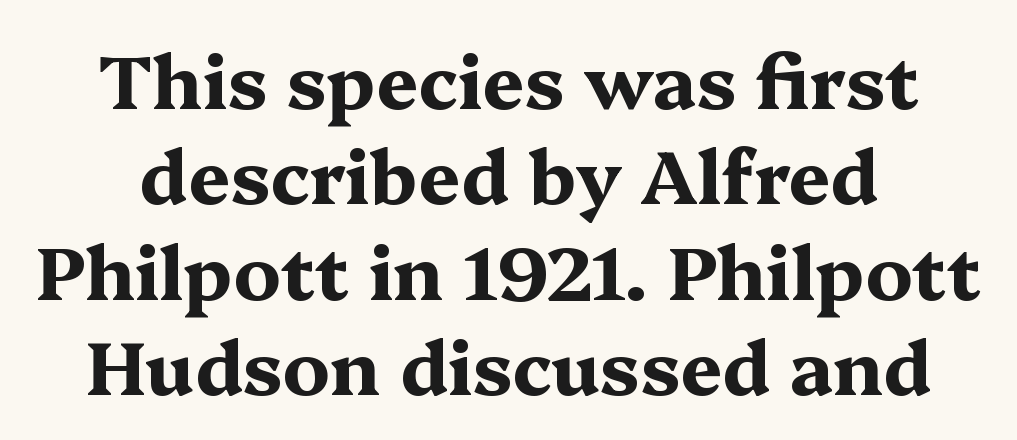
This rendering uses center alignment, leaving both contours irregular but symmetric. Glyph-to-glyph distance matches everyday printed text. Observe the serifs anchoring each vertical stroke in this sample. Look at the stroke-to-counter ratio: heavy, a bold. These lines are rendered in a variable-pitch font.
